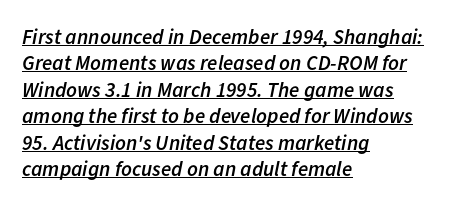
{"italic": "yes", "lean": "right", "slant_degrees": 11, "bold": "semi", "underline": "yes", "align": "left", "line_spacing": "normal", "line_spacing_ratio": 1.26, "letter_spacing": "normal", "letter_spacing_em": 0.0, "glyph_px": 21}
